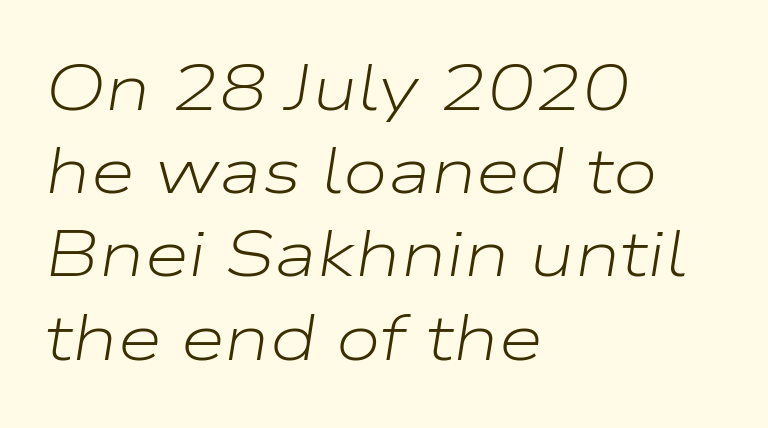
The image shows 64 px light, wide type, italic (leaning right); set left-aligned, normal line spacing (1.3x), normal letter spacing, not underlined; low stroke contrast and a medium x-height.
